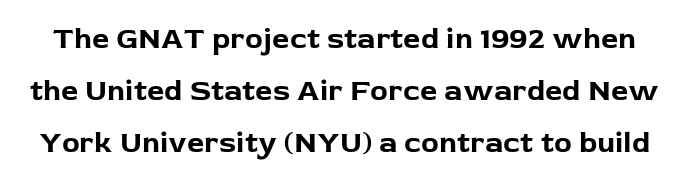
The image shows 30 px bold sans-serif type, upright; set line spacing 1.73x, normal letter spacing, not underlined; low stroke contrast and a medium x-height.
